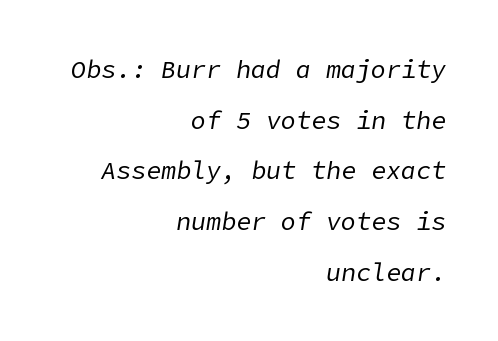
The image shows 25 px text type, italic (leaning right); set right-aligned, loose line spacing (2.03x), normal letter spacing, not underlined.
